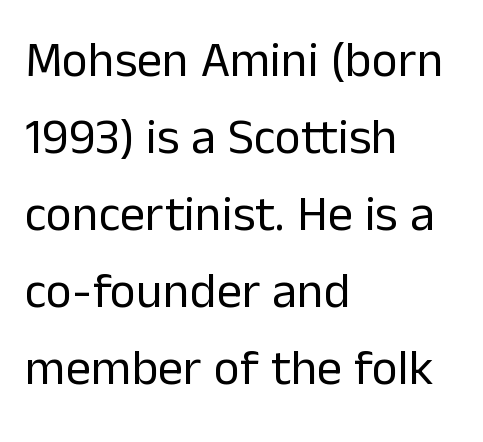
{"serif": "no", "italic": "no", "bold": "no", "weight": "regular", "width": "normal", "stroke_contrast": "low", "x_height": "medium", "monospaced": "no", "underline": "no", "align": "left", "line_spacing": "normal", "line_spacing_ratio": 1.54, "letter_spacing": "normal", "letter_spacing_em": 0.0, "glyph_px": 50}
